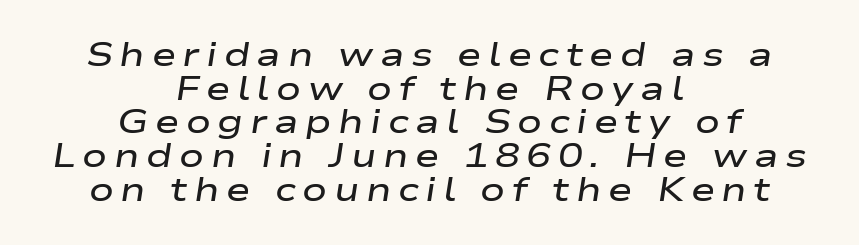
The passage shown is typed in a proportional face where columns would drift. Display-style spreading of the glyphs; the letterfit is very open. These lines huddle together more closely than default settings would place them. Descender tails drop into unmarked territory. When letters slant like this, we call the style italic.
